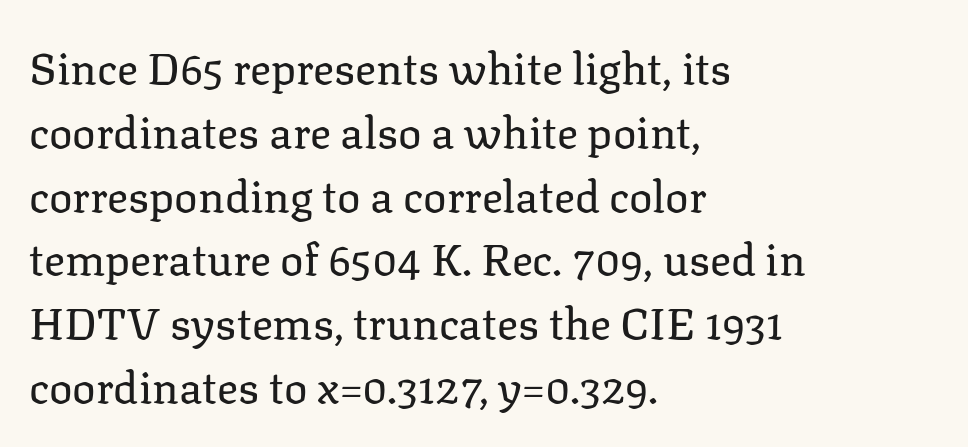
Q: Is the text bold? A: No.
Q: Is the text italic (slanted)? A: No, it is upright.
Q: Is the typeface a serif or a sans-serif typeface? A: Serif.
Q: Is the text underlined? A: No.
Q: How is the paragraph aligned? A: Left-aligned.
Q: Is the spacing between letters normal or unusually wide? A: Normal.
Q: Is the spacing between lines tight, normal or loose? A: Normal.
Q: Width (condensed, normal, or wide)? A: Normal.
Q: Stroke contrast? A: Low.
Q: x-height? A: Medium.
Q: Monospaced? A: No.
